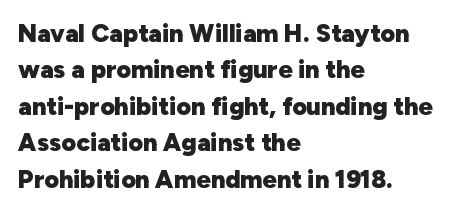
Q: Is the text bold? A: Yes.
Q: Is the text italic (slanted)? A: No, it is upright.
Q: Is the text underlined? A: No.
Q: How is the paragraph aligned? A: Left-aligned.
Q: Is the spacing between letters normal or unusually wide? A: Normal.
Q: Is the spacing between lines tight, normal or loose? A: Normal.
